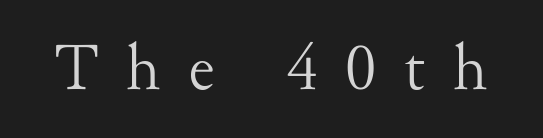
{"serif": "yes", "italic": "no", "bold": "no", "weight": "light", "width": "normal", "stroke_contrast": "medium", "x_height": "small", "monospaced": "no", "underline": "no", "letter_spacing": "wide", "letter_spacing_em": 0.4, "glyph_px": 67}
